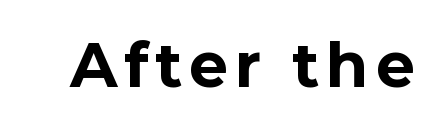
The image shows 62 px bold sans-serif type, upright; set not underlined; low stroke contrast and a medium x-height.
